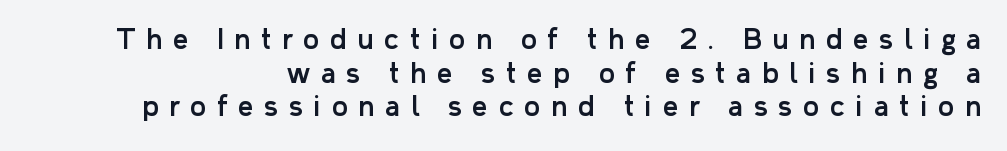
{"italic": "no", "underline": "no", "line_spacing": "normal", "line_spacing_ratio": 1.25, "letter_spacing": "wide", "letter_spacing_em": 0.4, "glyph_px": 27}
